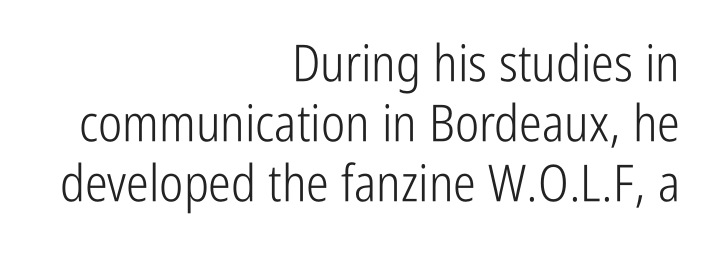
It's the straight-up-and-down kind of type. Varying glyph widths throughout — classic text-font behaviour. Think standard paragraph weight, or any step lighter than that. Observe the absence of serifs on each vertical stroke in this sample. These lines are set flush right with a ragged left edge. Characters follow at the spacing the type designer built in.
